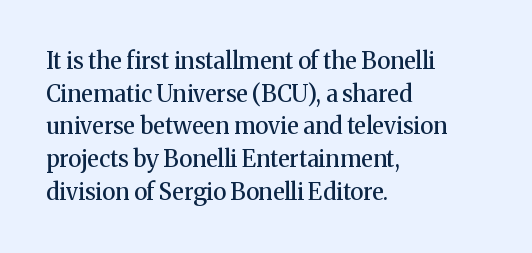
The image shows 23 px text type, upright; set left-aligned, normal line spacing (1.42x), normal letter spacing, not underlined.
